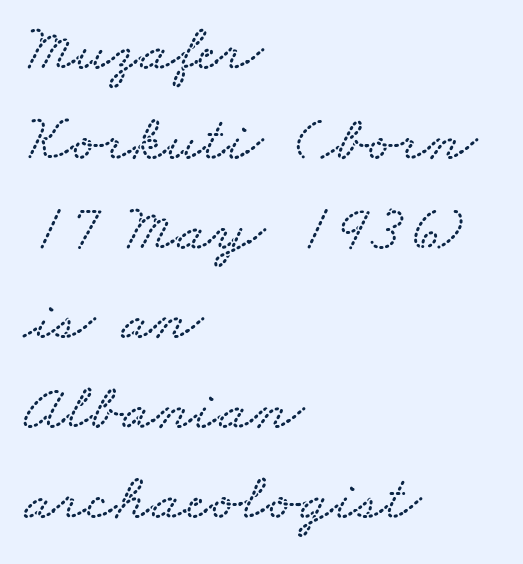
{"width": "wide", "stroke_contrast": "low", "x_height": "small", "monospaced": "no", "underline": "no", "align": "left", "line_spacing": "normal", "line_spacing_ratio": 1.36, "letter_spacing": "normal", "letter_spacing_em": 0.0, "glyph_px": 66}
